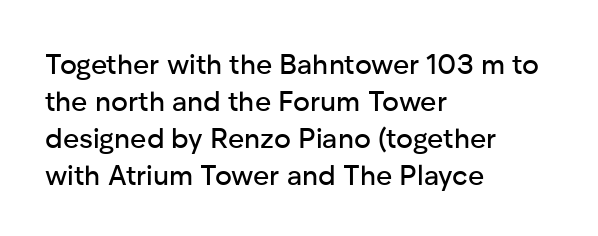
The setting favours the left margin, as ordinary paragraphs usually do. Note the varied advance widths — an 'i' is clearly narrower than an 'm'. It's the straight-up-and-down kind of type. These lines sit exactly where default settings would place them.
